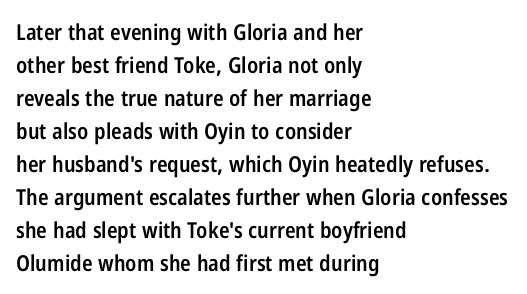
{"italic": "no", "bold": "semi", "underline": "no", "align": "left", "line_spacing": "normal", "line_spacing_ratio": 1.5, "letter_spacing": "normal", "letter_spacing_em": 0.0, "glyph_px": 22}
